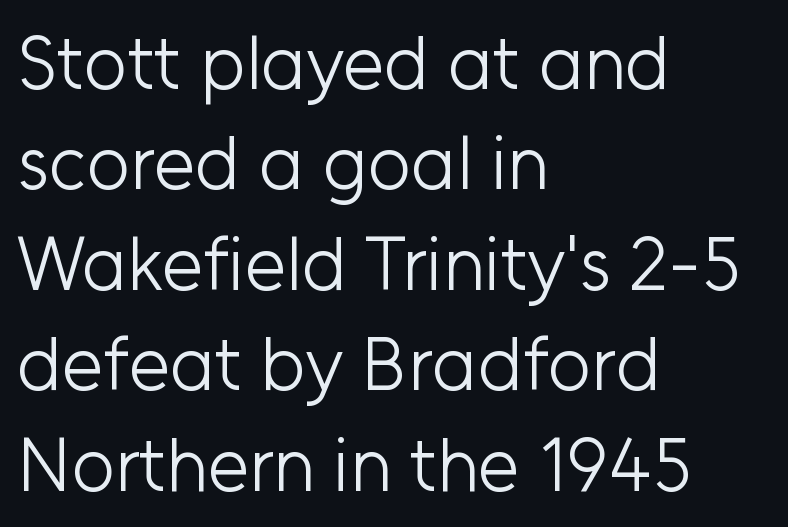
{"serif": "no", "italic": "no", "bold": "no", "weight": "light", "width": "normal", "stroke_contrast": "low", "x_height": "medium", "monospaced": "no", "underline": "no", "align": "left", "line_spacing": "normal", "line_spacing_ratio": 1.34, "letter_spacing": "normal", "letter_spacing_em": 0.0, "glyph_px": 75}
